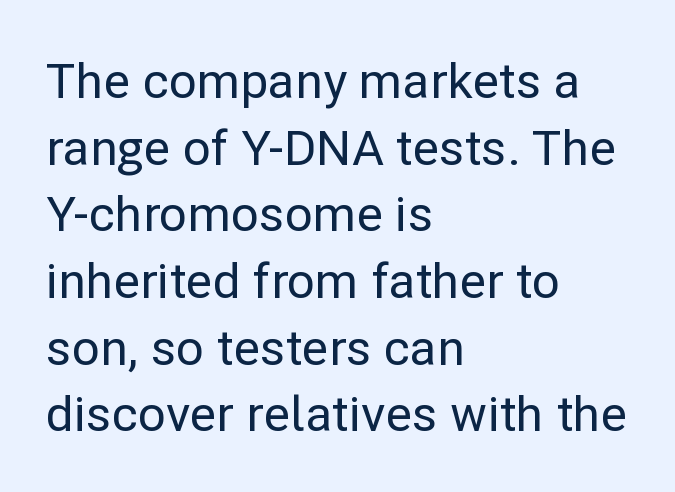
Q: Is the text italic (slanted)? A: No, it is upright.
Q: Is the typeface a serif or a sans-serif typeface? A: Sans-serif.
Q: Is the text underlined? A: No.
Q: How is the paragraph aligned? A: Left-aligned.
Q: Is the spacing between letters normal or unusually wide? A: Normal.
Q: Is the spacing between lines tight, normal or loose? A: Normal.
Q: Width (condensed, normal, or wide)? A: Normal.
Q: Stroke contrast? A: Low.
Q: x-height? A: Medium.
Q: Monospaced? A: No.
